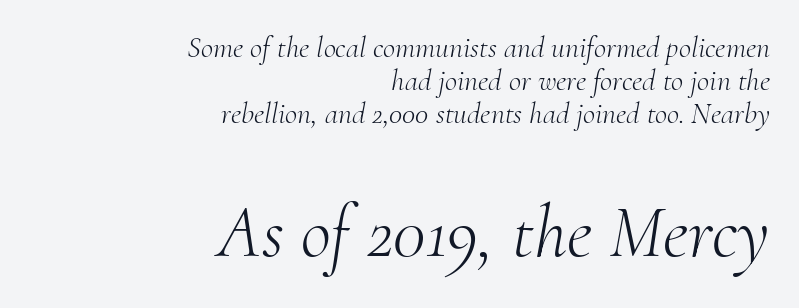
{"serif": "yes", "italic": "yes", "lean": "right", "slant_degrees": 10, "bold": "no", "weight": "light", "width": "normal", "stroke_contrast": "medium", "x_height": "small", "monospaced": "no", "underline": "no", "align": "right", "line_spacing": "tight", "line_spacing_ratio": 1.1, "letter_spacing": "normal", "letter_spacing_em": 0.0, "larger_block": "second", "size_ratio": 2.47, "glyph_px": 74}
